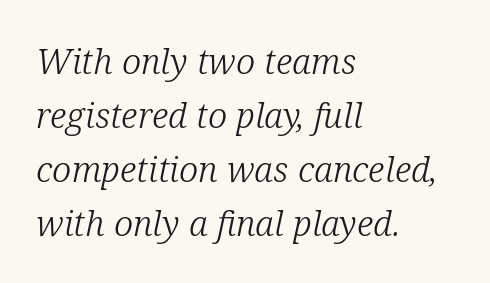
Emphasis-style slanted type is in use. The characters display serif detailing at their extremities. Caption: standard tracking, unaltered. Counters stay open thanks to moderate or lighter strokes. No word sits above an underline. Which margin do the lines hug? The left one — the right edge is uneven.
